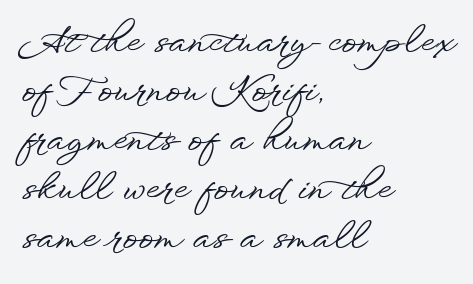
The image shows 36 px wide sans-serif type; set left-aligned, normal line spacing (1.36x), normal letter spacing, not underlined; low stroke contrast and a small x-height.
